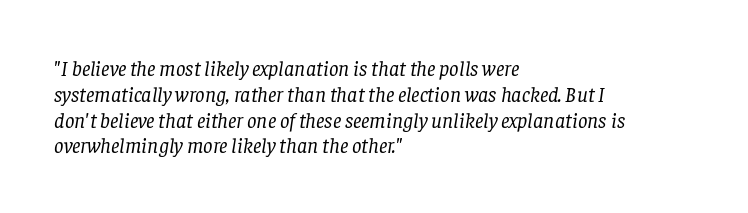
Q: Is the text bold? A: No.
Q: Is the text italic (slanted)? A: Yes, it leans right by about 8 degrees.
Q: Is the text underlined? A: No.
Q: How is the paragraph aligned? A: Left-aligned.
Q: Is the spacing between letters normal or unusually wide? A: Normal.
